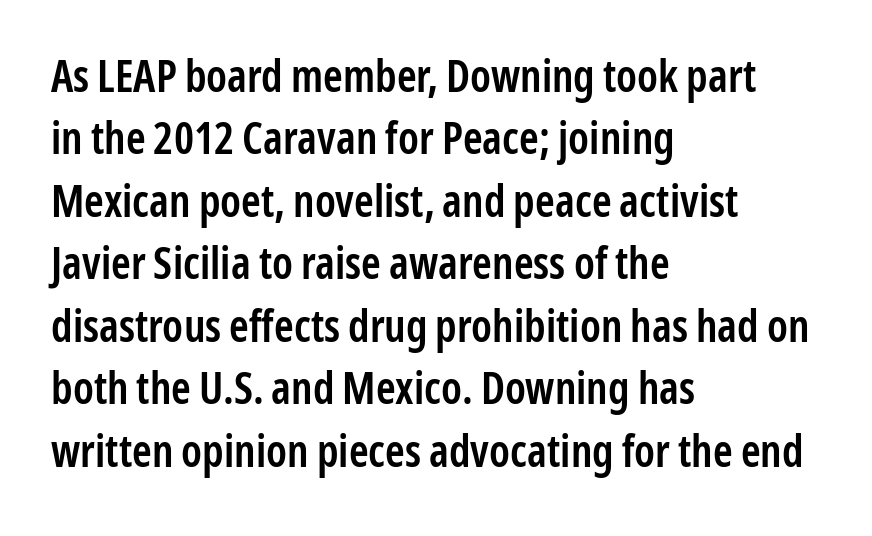
{"serif": "no", "italic": "no", "bold": "semi", "weight": "semibold", "width": "condensed", "stroke_contrast": "low", "x_height": "medium", "monospaced": "no", "underline": "no", "align": "left", "line_spacing": "normal", "line_spacing_ratio": 1.42, "letter_spacing": "normal", "letter_spacing_em": 0.0, "glyph_px": 44}
